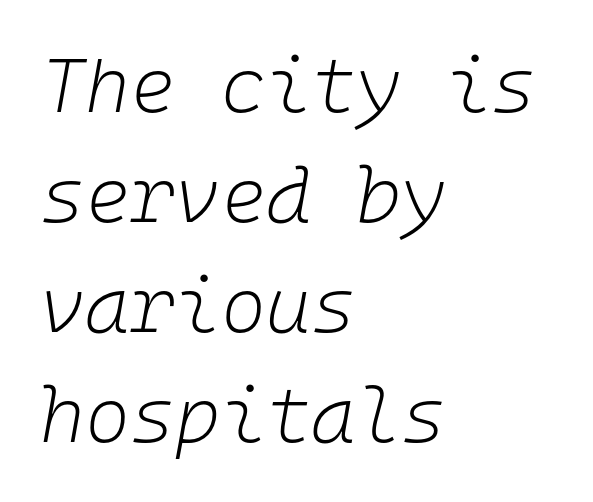
Q: Is the text bold? A: No.
Q: Is the text italic (slanted)? A: Yes, it leans right by about 10 degrees.
Q: Is the text underlined? A: No.
Q: How is the paragraph aligned? A: Left-aligned.
Q: Is the spacing between letters normal or unusually wide? A: Normal.
Q: Is the spacing between lines tight, normal or loose? A: Normal.
Q: Width (condensed, normal, or wide)? A: Normal.
Q: Stroke contrast? A: Low.
Q: x-height? A: Medium.
Q: Monospaced? A: Yes.
